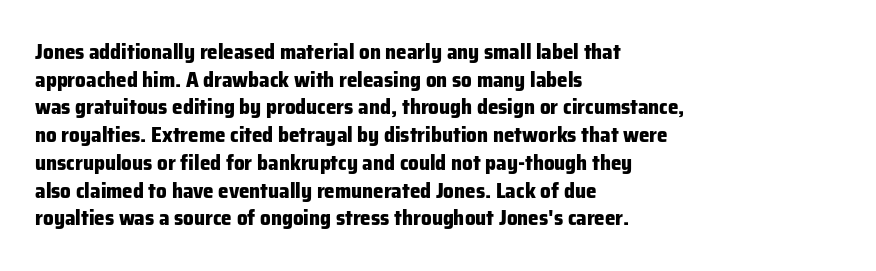
The image shows 21 px bold type, upright; set left-aligned, normal line spacing (1.32x), normal letter spacing, not underlined.
